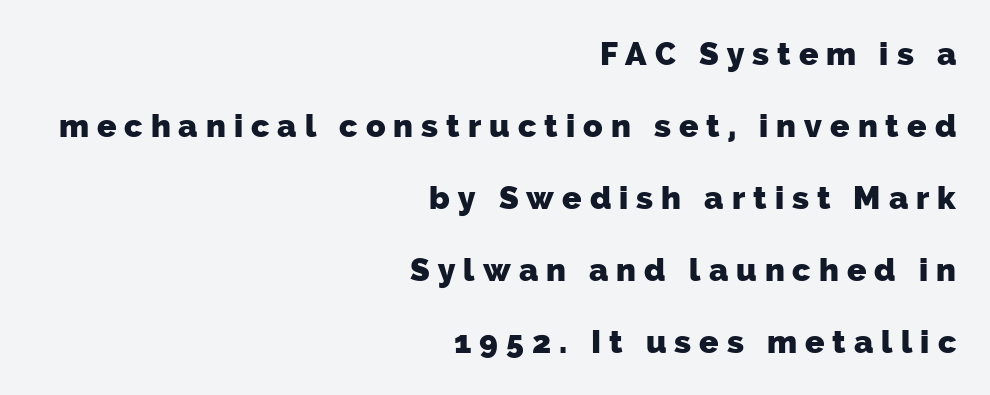
Q: Is the text bold? A: Yes.
Q: Is the typeface a serif or a sans-serif typeface? A: Sans-serif.
Q: Is the text underlined? A: No.
Q: How is the paragraph aligned? A: Right-aligned.
Q: Is the spacing between letters normal or unusually wide? A: Unusually wide.
Q: Is the spacing between lines tight, normal or loose? A: Loose.
Q: Width (condensed, normal, or wide)? A: Normal.
Q: Stroke contrast? A: Low.
Q: x-height? A: Medium.
Q: Monospaced? A: No.
